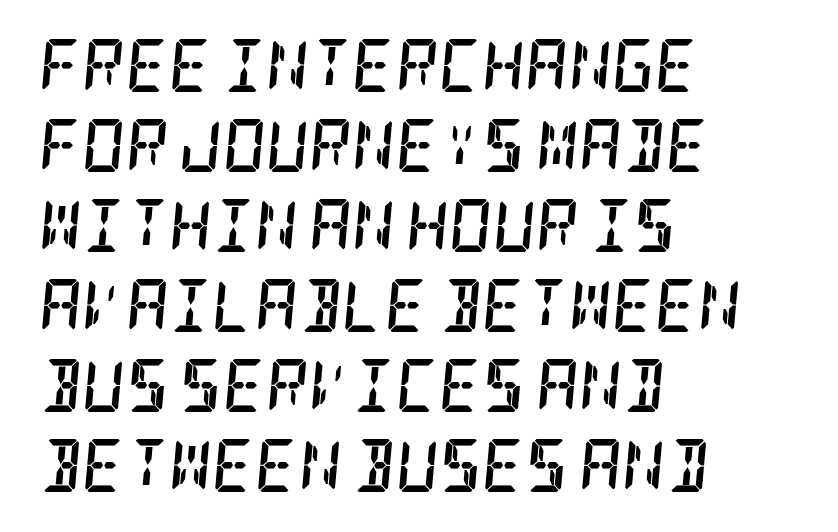
Honestly, there is no underline to notice here at all. The paragraph shown leans on its left margin. Weight: bold. Between one letter and the next there's only the usual sliver of space.
